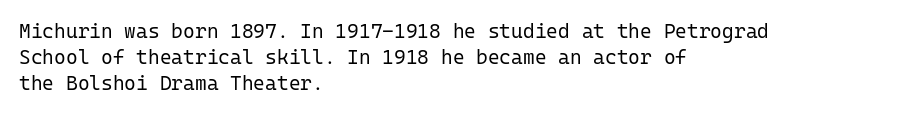
No chunkiness to these letters — they're not bold. Alignment: flush left. Do the letters lean? They stand straight. Horizontal bands of white between lines are of average thickness. Has an underline been added? It has not. Is the letter spacing exaggerated? No — it looks like the ordinary default.
